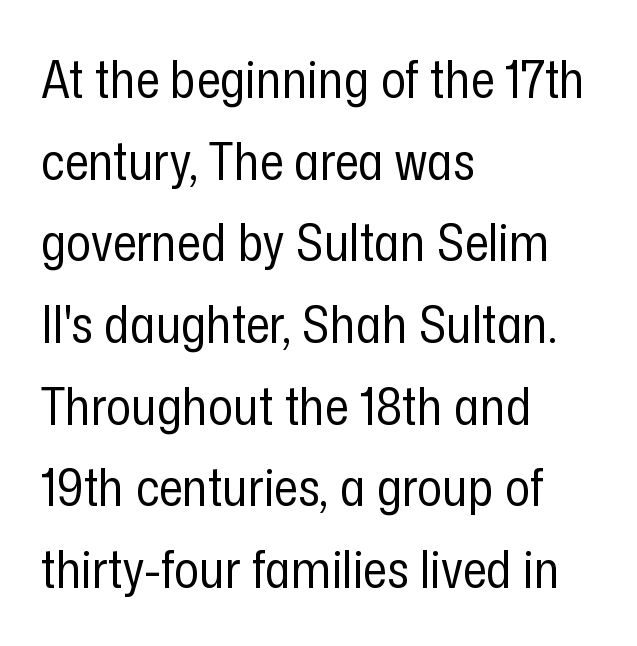
{"serif": "no", "italic": "no", "bold": "no", "weight": "regular", "width": "condensed", "stroke_contrast": "low", "x_height": "medium", "monospaced": "no", "underline": "no", "align": "left", "line_spacing": "normal", "line_spacing_ratio": 1.57, "letter_spacing": "normal", "letter_spacing_em": 0.0, "glyph_px": 52}
